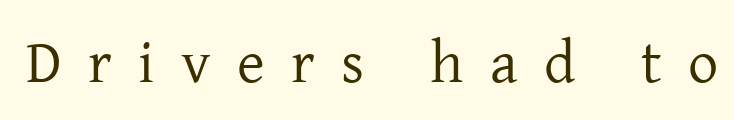
The strokes carry an ordinary text weight at most. Letters rest on an invisible, unmarked baseline. The lettering stays uniformly vertical, giving the passage a roman look. Note: serifs present on the glyphs. Here the designer chose a conventional face with non-uniform glyph widths. Look at the tracking — it's clearly loosened, letters drifting apart.
